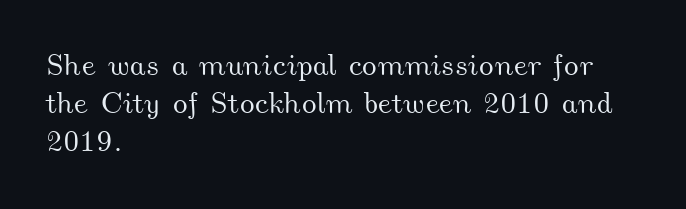
The image shows 30 px wide type; set left-aligned, normal line spacing (1.26x), normal letter spacing, not underlined; medium stroke contrast and a small x-height.
